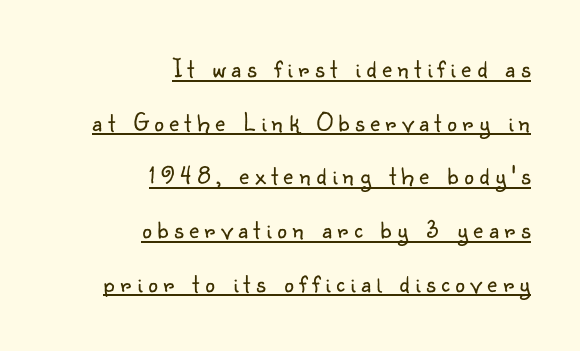
Q: Is the text bold? A: No.
Q: Is the text italic (slanted)? A: No, it is upright.
Q: Is the text underlined? A: Yes.
Q: How is the paragraph aligned? A: Right-aligned.
Q: Is the spacing between letters normal or unusually wide? A: Unusually wide.
Q: Is the spacing between lines tight, normal or loose? A: Loose.
